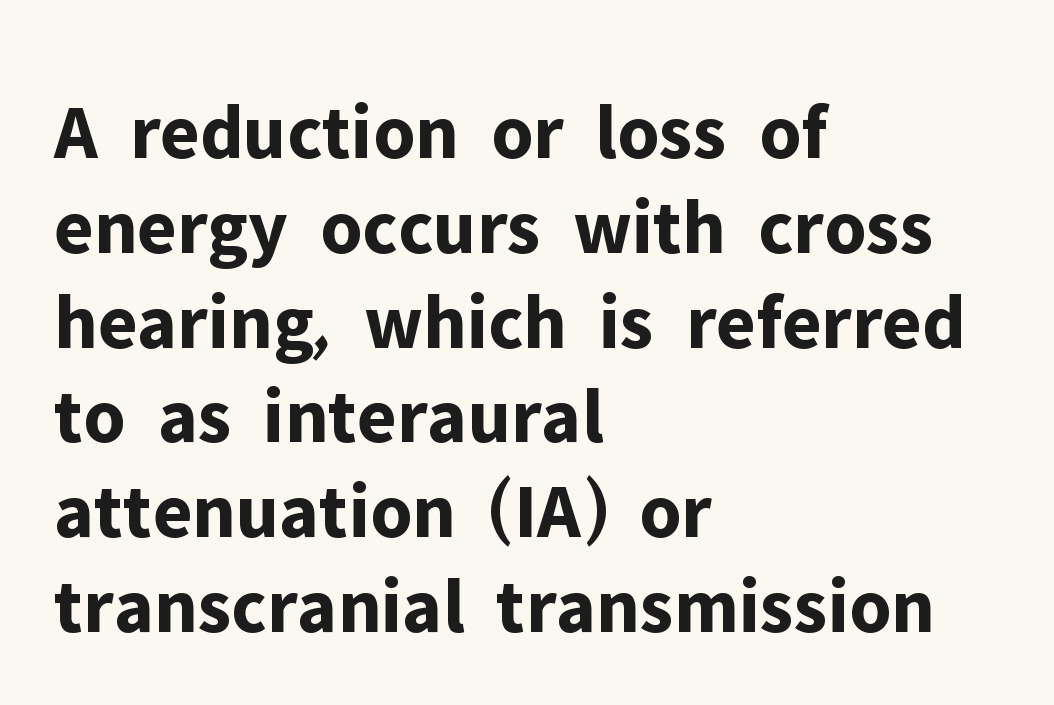
Emphasis by weight is at full strength: bold. The face used here is a sans, in the tradition of grotesques and geometrics. These lines are set flush left with a ragged right edge. The typography opts for an upright posture over an oblique one.
